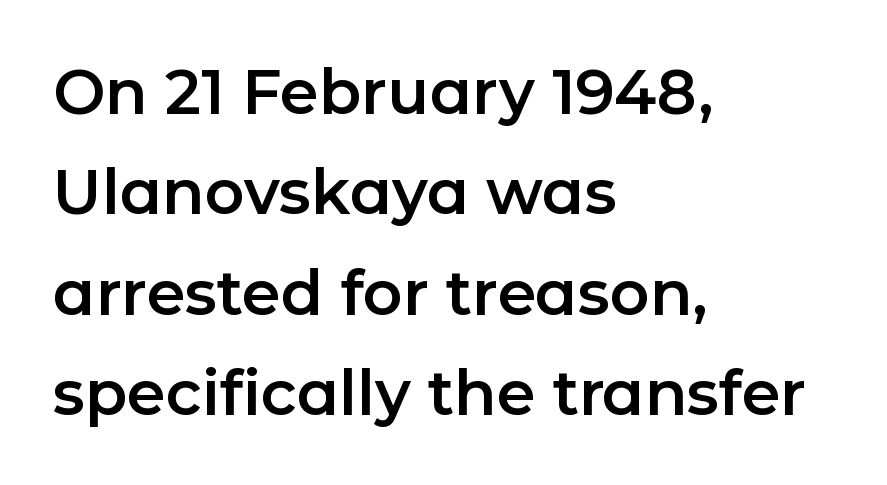
Varying glyph widths throughout — classic text-font behaviour. A typesetter would call this zero additional tracking. Typeset ragged right — the left edge is the straight one. The designer went with a sans here, leaving each stem footless. The designer left line spacing at the default.
